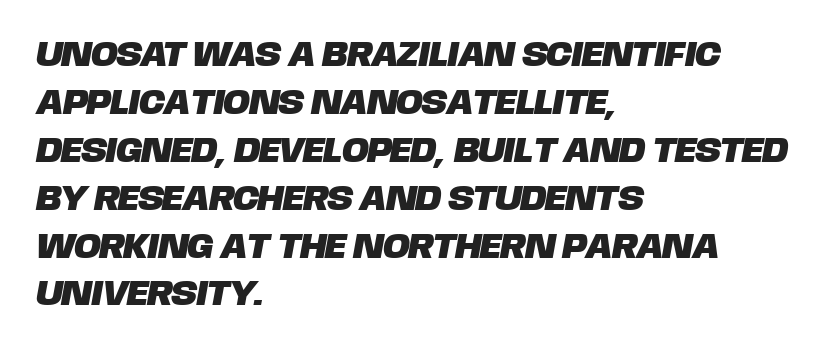
The image shows 36 px sans-serif type; set left-aligned, normal line spacing (1.33x), normal letter spacing, not underlined; low stroke contrast and a large x-height.
